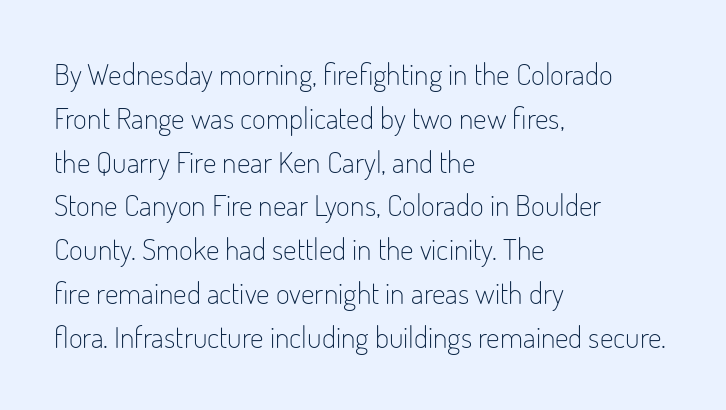
The image shows 30 px light, condensed sans-serif type, upright; set left-aligned, normal line spacing (1.46x), normal letter spacing, not underlined; low stroke contrast and a small x-height.
